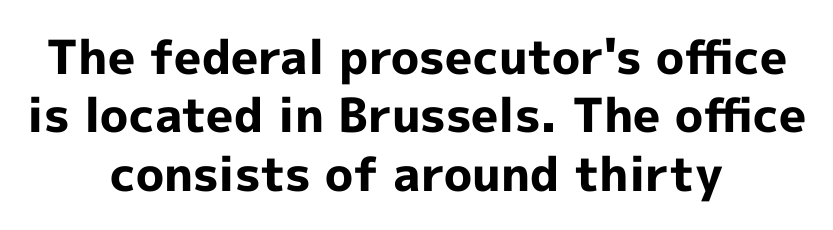
Q: Is the text bold? A: Yes.
Q: Is the text italic (slanted)? A: No, it is upright.
Q: Is the typeface a serif or a sans-serif typeface? A: Sans-serif.
Q: Is the text underlined? A: No.
Q: How is the paragraph aligned? A: Centered.
Q: Is the spacing between letters normal or unusually wide? A: Normal.
Q: Width (condensed, normal, or wide)? A: Normal.
Q: x-height? A: Medium.
Q: Monospaced? A: No.
